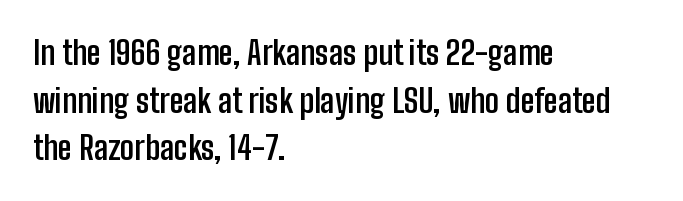
A typesetter would mark this as roman, not italic. Decoration check: the copy has no underline. Each line starts at the same left margin while the right side varies. What stands out about the letter spacing? Nothing — it is the standard amount. Horizontal bands of white between lines are of average thickness.
